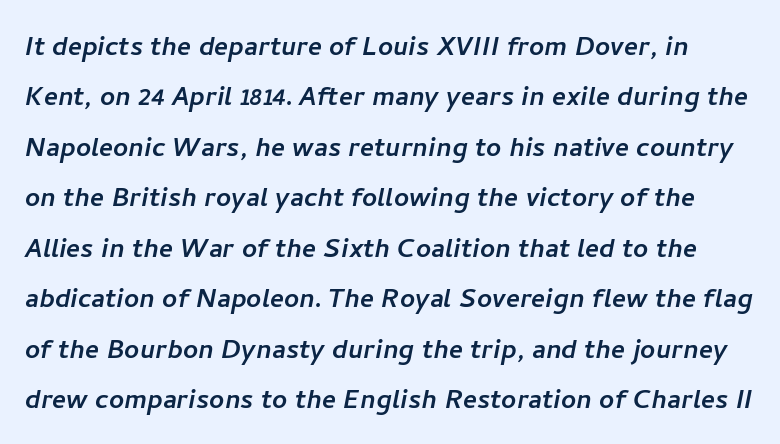
The image shows 33 px sans-serif type; set normal line spacing (1.53x), normal letter spacing, not underlined; low stroke contrast and a medium x-height.
